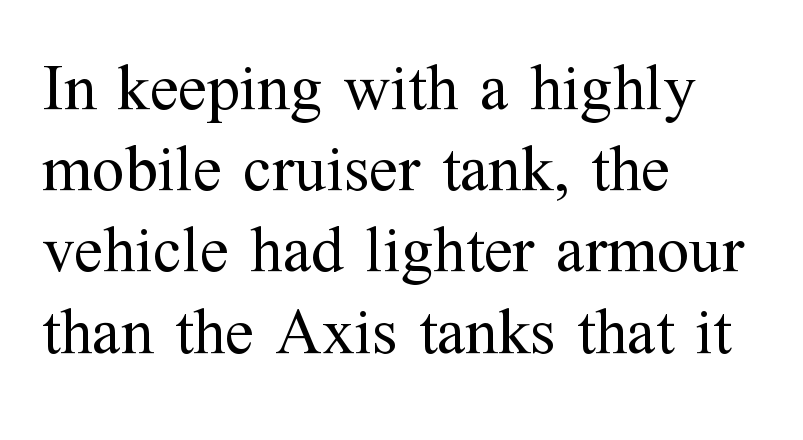
The image shows 66 px regular-weight serif type, upright; set left-aligned, line spacing 1.23x, normal letter spacing, not underlined; medium stroke contrast and a medium x-height.
